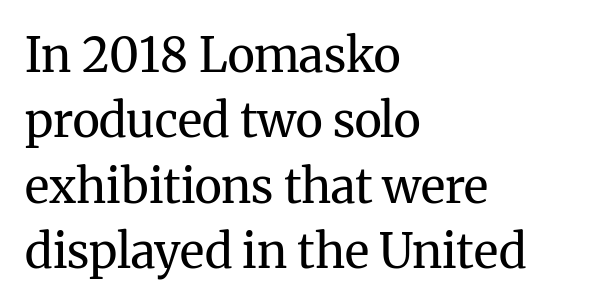
The image shows 47 px regular-weight serif type, upright; set left-aligned, normal line spacing (1.39x), normal letter spacing, not underlined; medium stroke contrast and a medium x-height.
